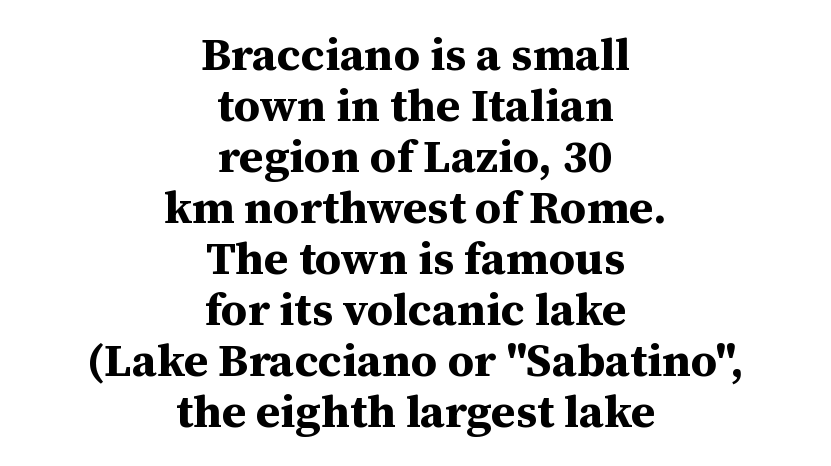
Summary of vertical rhythm: compact, with narrow interline spacing. A roman cut, with each character standing at attention. The rendering uses a bold face; every stroke is thick and dark. This sample uses a serif face.
